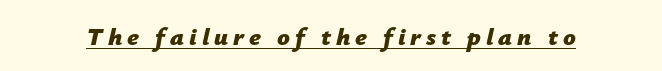
{"italic": "yes", "lean": "right", "slant_degrees": 12, "bold": "yes", "underline": "yes", "letter_spacing": "wide", "letter_spacing_em": 0.2, "glyph_px": 25}
